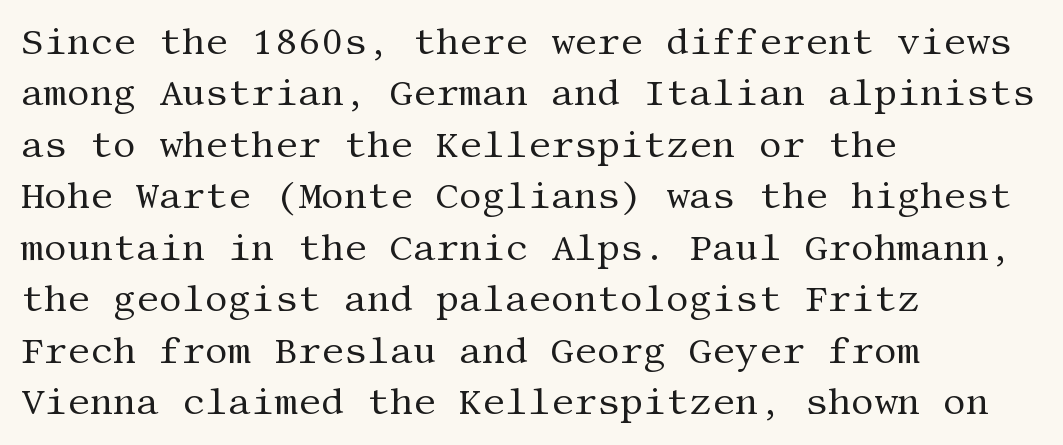
The image shows 36 px regular-weight serif type, upright; set left-aligned, normal line spacing (1.43x), normal letter spacing, not underlined; medium stroke contrast and a large x-height.
